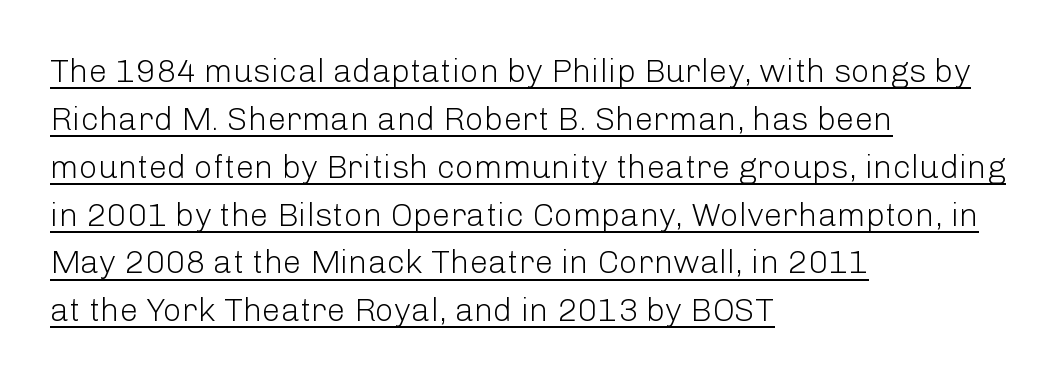
Each stroke keeps to a modest, everyday thickness or less. Reading down the block, your eye returns to a fixed left position each line. Successive baselines arrive at the customary interval. No feet cap the strokes, marking this as sans-serif type. Has an underline been added? It has. Is this a fixed-width face? No — the glyphs have proportional, varying widths.
